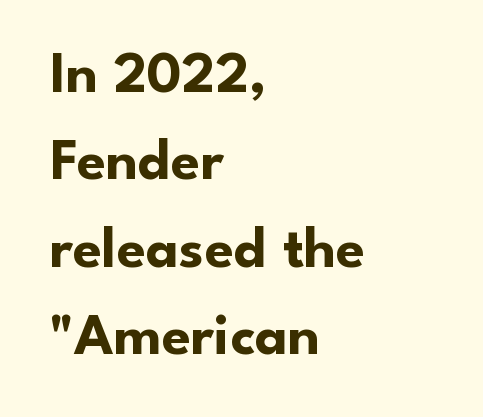
Q: Is the text bold? A: Yes.
Q: Is the text italic (slanted)? A: No, it is upright.
Q: Is the typeface a serif or a sans-serif typeface? A: Sans-serif.
Q: Is the text underlined? A: No.
Q: How is the paragraph aligned? A: Left-aligned.
Q: Is the spacing between letters normal or unusually wide? A: Normal.
Q: Is the spacing between lines tight, normal or loose? A: Normal.
Q: Width (condensed, normal, or wide)? A: Normal.
Q: Stroke contrast? A: Low.
Q: x-height? A: Small.
Q: Monospaced? A: No.
